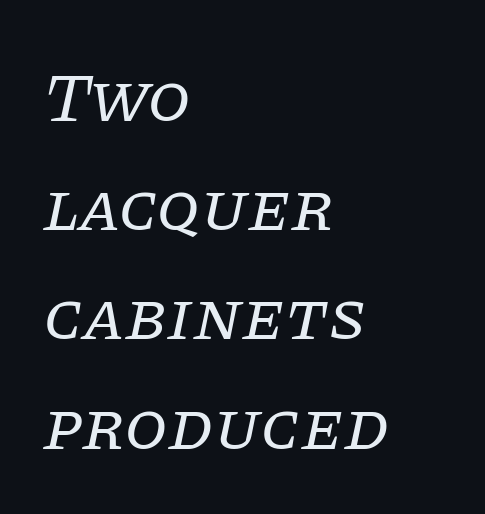
{"serif": "yes", "italic": "yes", "lean": "right", "slant_degrees": 11, "bold": "no", "weight": "regular", "width": "normal", "stroke_contrast": "low", "x_height": "large", "monospaced": "no", "underline": "no", "align": "left", "line_spacing": "normal", "line_spacing_ratio": 1.56, "letter_spacing": "normal", "letter_spacing_em": 0.0, "glyph_px": 70}
